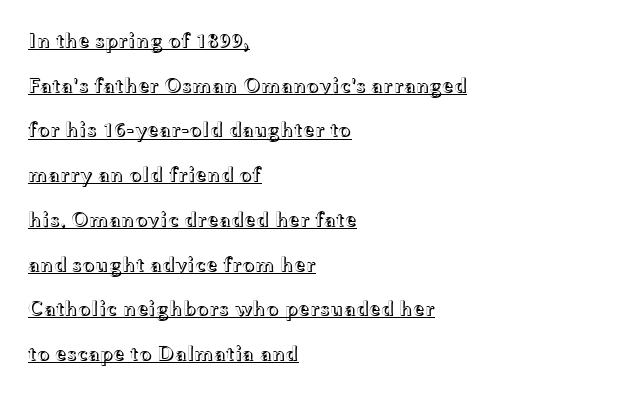
{"italic": "no", "underline": "yes", "align": "left", "line_spacing": "loose", "line_spacing_ratio": 2.13, "letter_spacing": "normal", "letter_spacing_em": 0.0, "glyph_px": 21}
